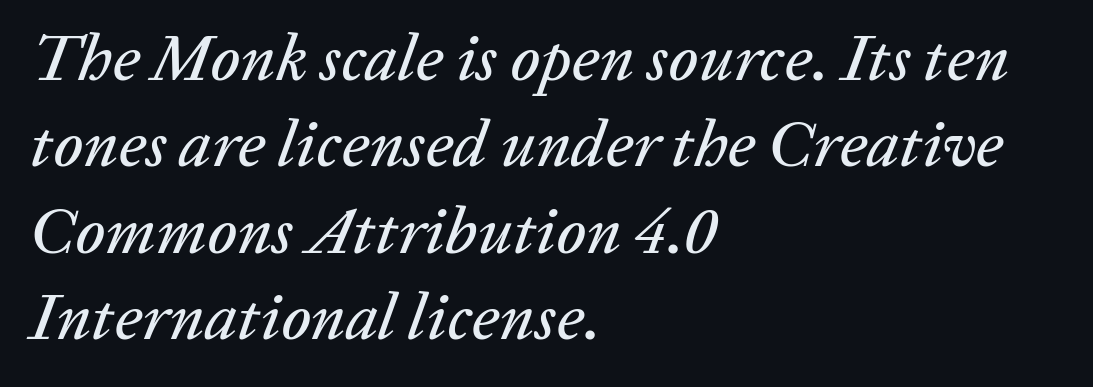
Each row of text sits above clean, open space. The gaps between neighbouring characters are ordinary and unremarkable. Left-aligned paragraph, ragged on the right. An italicized treatment has been applied to the whole sample. The letters advance in unequal steps, a hallmark of proportional type.
